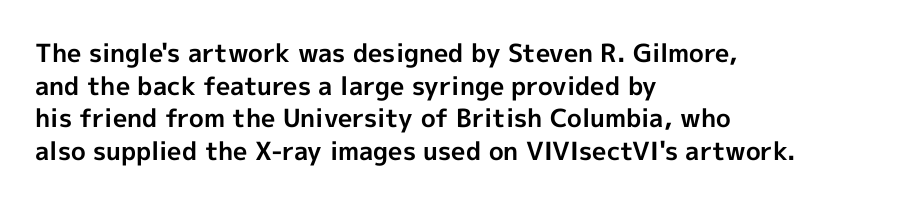
You could call the tracking neutral — neither tight nor loose. Ordinary non-slanted type is in use. Heavy, bold letterforms. Does the copy run flush right? No — it runs flush left. Regular leading.
